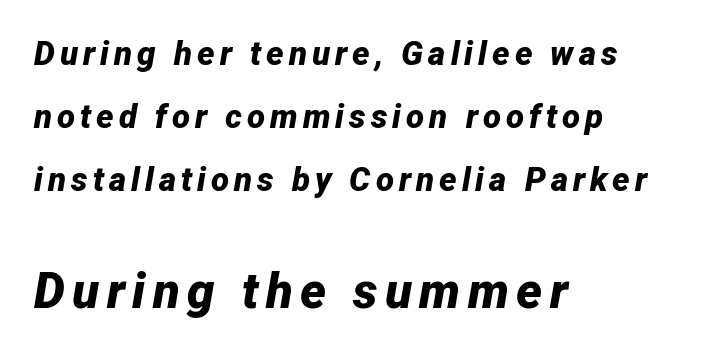
A typesetter would call this proportional, since set widths differ per character. This block would shrink considerably if given ordinary leading; it's expanded now. One-word summary of the alignment: left. The text carries the slant typical of an italic or oblique font. Which of the two is more prominent by size? The second, at the bottom. A dark, heavy texture on the line: the type is bold.
